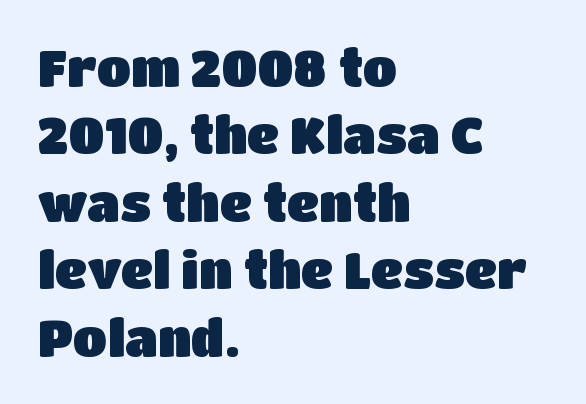
{"serif": "no", "italic": "no", "width": "normal", "stroke_contrast": "low", "x_height": "large", "monospaced": "no", "underline": "no", "align": "left", "line_spacing": "normal", "line_spacing_ratio": 1.35, "letter_spacing": "normal", "letter_spacing_em": 0.0, "glyph_px": 50}
